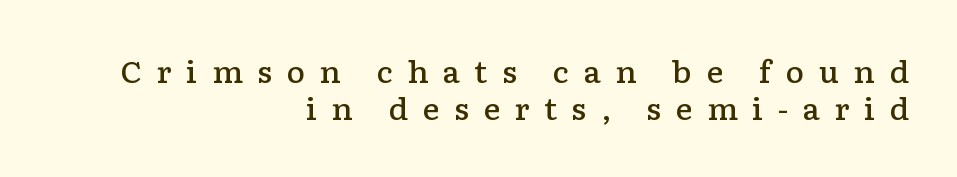
{"serif": "yes", "italic": "no", "bold": "semi", "weight": "semibold", "width": "wide", "stroke_contrast": "low", "x_height": "medium", "monospaced": "no", "underline": "no", "align": "right", "line_spacing": "normal", "line_spacing_ratio": 1.26, "letter_spacing": "wide", "letter_spacing_em": 0.49, "glyph_px": 29}
